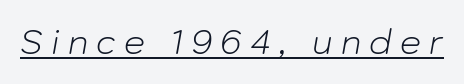
Q: Is the text bold? A: No.
Q: Is the text italic (slanted)? A: Yes, it leans right by about 10 degrees.
Q: Is the text underlined? A: Yes.
Q: Is the spacing between letters normal or unusually wide? A: Unusually wide.
Q: Width (condensed, normal, or wide)? A: Normal.
Q: Stroke contrast? A: Low.
Q: x-height? A: Medium.
Q: Monospaced? A: No.
